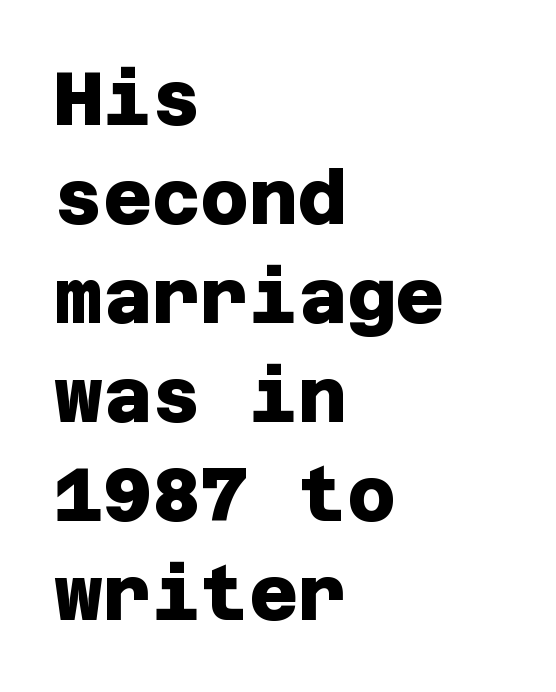
Whoever set this chose a conventional vertical rhythm. The face used here is a sans, in the tradition of grotesques and geometrics. Tracking value appears to be zero — textbook default spacing. Left-aligned paragraph, ragged on the right. The zone under the glyphs is completely vacant. Bold? Absolutely — the strokes are thick and heavy.
